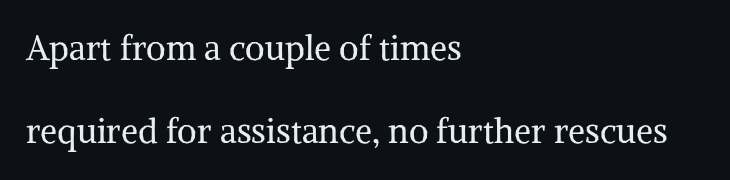
{"serif": "yes", "italic": "no", "bold": "no", "weight": "regular", "width": "normal", "stroke_contrast": "medium", "x_height": "medium", "monospaced": "no", "underline": "no", "align": "left", "line_spacing": "loose", "line_spacing_ratio": 2.45, "letter_spacing": "normal", "letter_spacing_em": 0.0, "glyph_px": 34}
